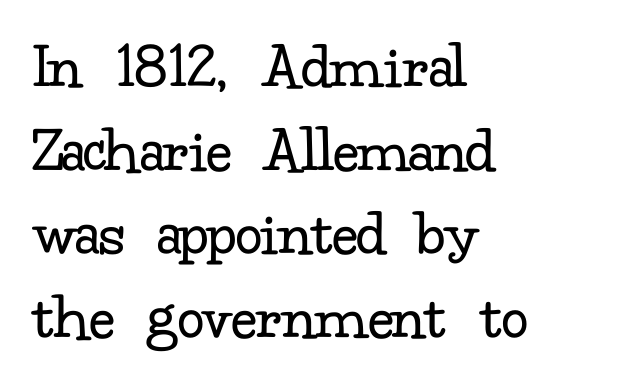
{"serif": "yes", "italic": "no", "bold": "no", "weight": "regular", "width": "normal", "stroke_contrast": "low", "x_height": "small", "monospaced": "no", "underline": "no", "align": "left", "line_spacing": "normal", "line_spacing_ratio": 1.25, "letter_spacing": "normal", "letter_spacing_em": 0.0, "glyph_px": 67}
